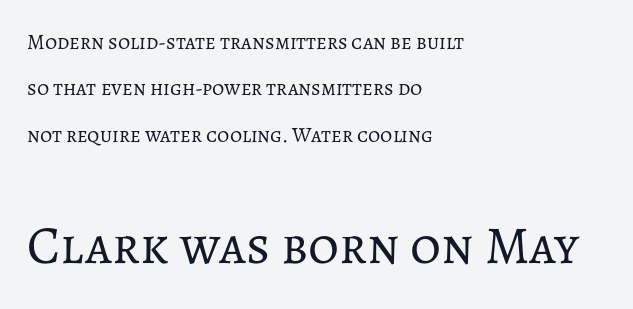
{"italic": "no", "bold": "no", "weight": "regular", "width": "normal", "stroke_contrast": "low", "x_height": "medium", "monospaced": "no", "underline": "no", "align": "left", "line_spacing": "loose", "line_spacing_ratio": 2.21, "letter_spacing": "normal", "letter_spacing_em": 0.0, "larger_block": "second", "size_ratio": 2.52, "glyph_px": 53}
